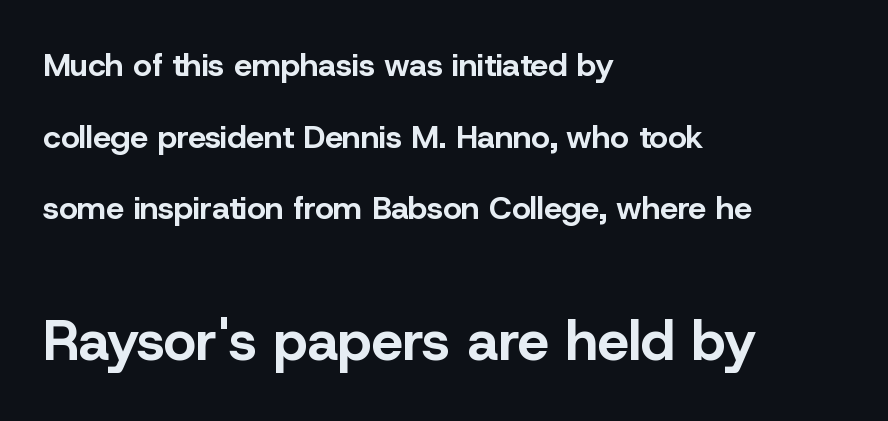
{"serif": "no", "italic": "no", "bold": "yes", "weight": "bold", "width": "normal", "stroke_contrast": "low", "x_height": "medium", "monospaced": "no", "underline": "no", "align": "left", "line_spacing": "loose", "line_spacing_ratio": 2.24, "letter_spacing": "normal", "letter_spacing_em": 0.0, "larger_block": "second", "size_ratio": 1.75, "glyph_px": 56}
